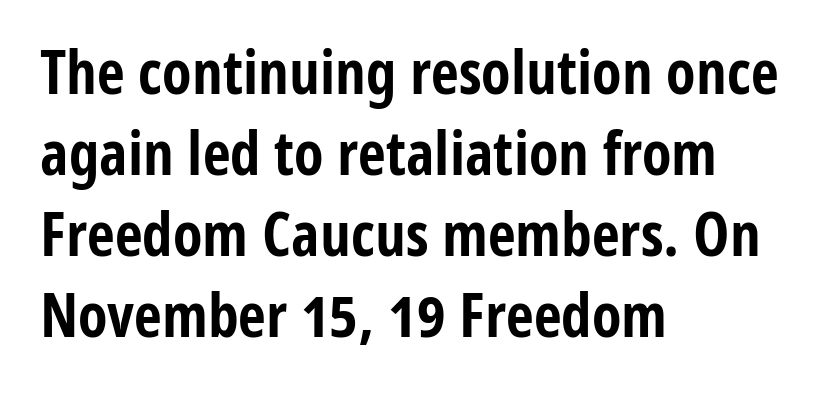
Q: Is the text bold? A: Yes.
Q: Is the text italic (slanted)? A: No, it is upright.
Q: Is the typeface a serif or a sans-serif typeface? A: Sans-serif.
Q: Is the text underlined? A: No.
Q: How is the paragraph aligned? A: Left-aligned.
Q: Is the spacing between letters normal or unusually wide? A: Normal.
Q: Is the spacing between lines tight, normal or loose? A: Normal.
Q: Width (condensed, normal, or wide)? A: Condensed.
Q: Stroke contrast? A: Low.
Q: x-height? A: Medium.
Q: Monospaced? A: No.
